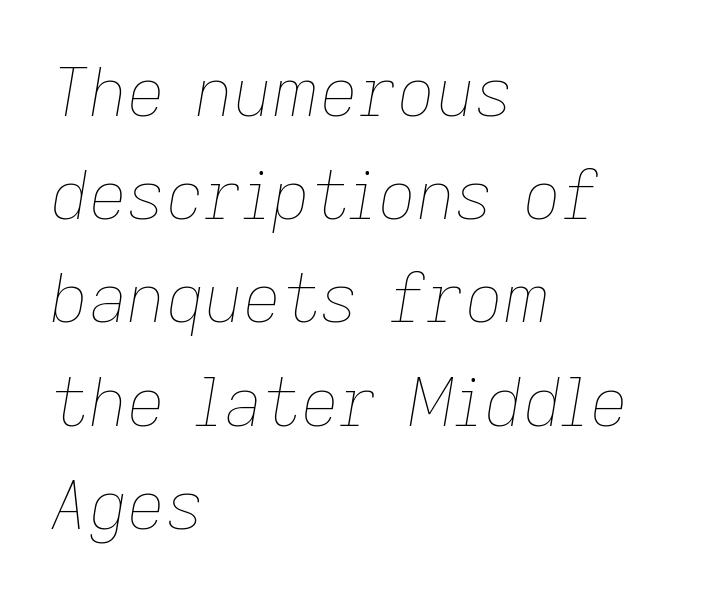
This sample keeps an unexceptional amount of space between lines. Spacing verdict: proportional, widths tailored to each character. The passage shown is not bold in any degree. The text block is weighted toward the left margin, trailing off unevenly rightward. Plain, unruled lines of type.
